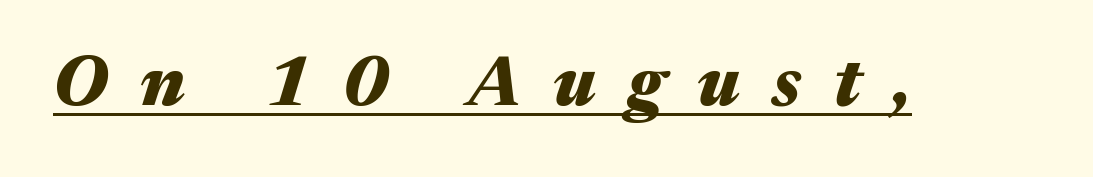
Notice how thick the strokes are: this is what a full bold looks like. Observe the wide spacing: letters keep a clear distance from each other. These characters rest on top of a visible drawn line. The axis of the letterforms is tilted away from vertical.
